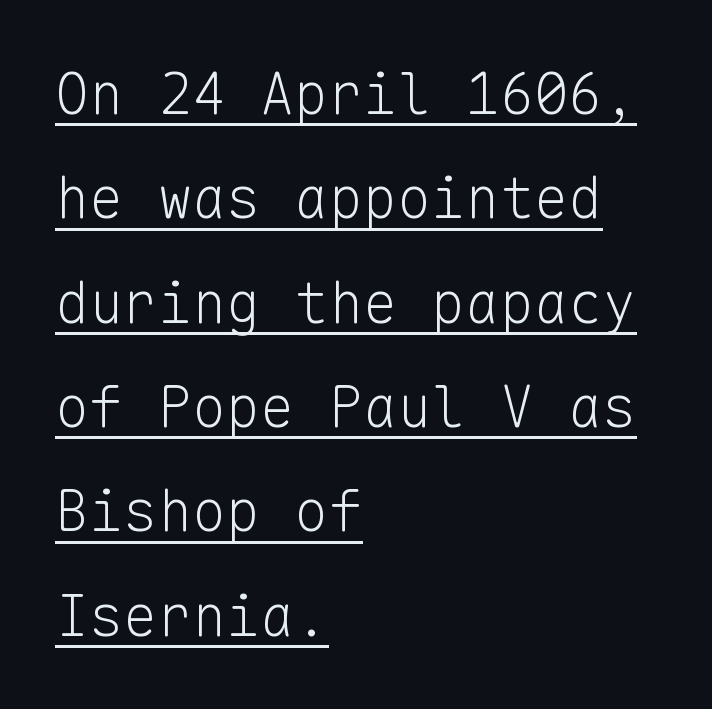
Here the designer chose a console-style face with uniform glyph widths. Designer's note — italics off, roman on. Observe the absence of serifs on each vertical stroke in this sample. No extra tracking has been applied to these lines. The passage shown is not bold in any degree. The glyphs are accompanied by a horizontal stroke just below them.
